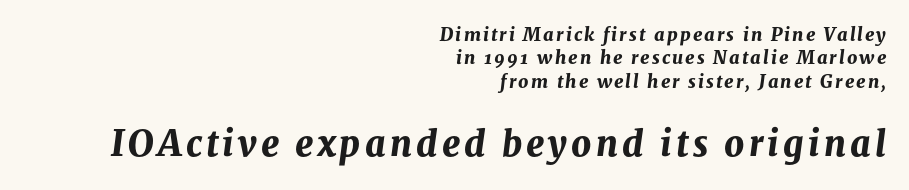
Whoever set this chose a conventional vertical rhythm. Underlining? Definitely not there. In this sample the second text group is rendered at the bigger scale. These words are printed bold, with thick strokes throughout. The passage shown leans; its letterforms are oblique.
